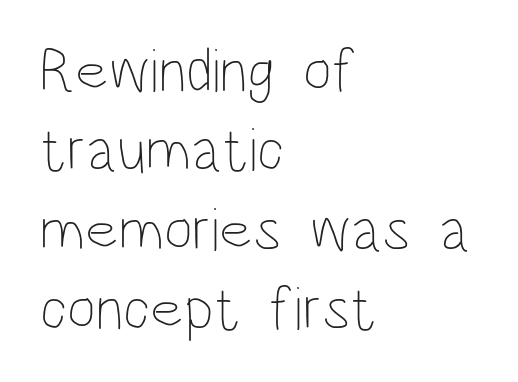
The tracking reads as untouched default to a designer's eye. The typography opts for an upright posture over an oblique one. Do the characters align in a grid? No, the font is proportional. The lines in this sample share a left origin and differ only in where they stop.
